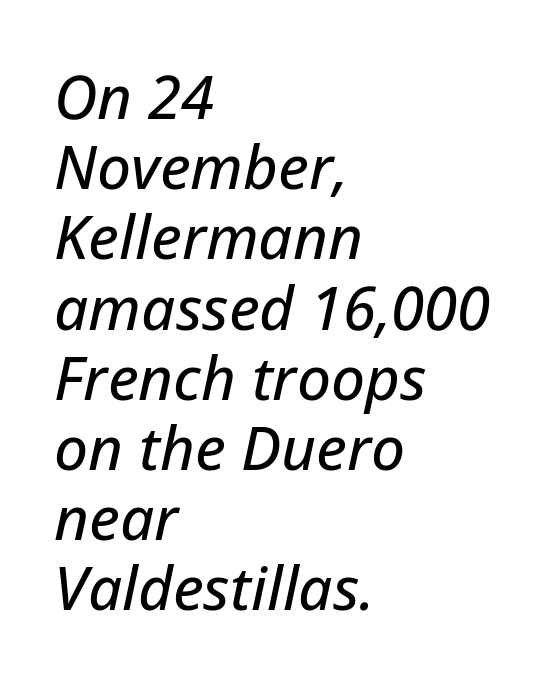
{"italic": "yes", "lean": "right", "slant_degrees": 12, "width": "normal", "stroke_contrast": "low", "x_height": "medium", "monospaced": "no", "underline": "no", "align": "left", "line_spacing_ratio": 1.17, "letter_spacing": "normal", "letter_spacing_em": 0.0, "glyph_px": 60}
